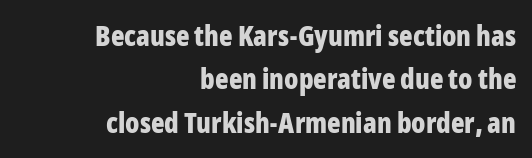
The image shows 28 px bold, condensed sans-serif type, upright; set right-aligned, normal line spacing (1.55x), normal letter spacing, not underlined; low stroke contrast and a medium x-height.
